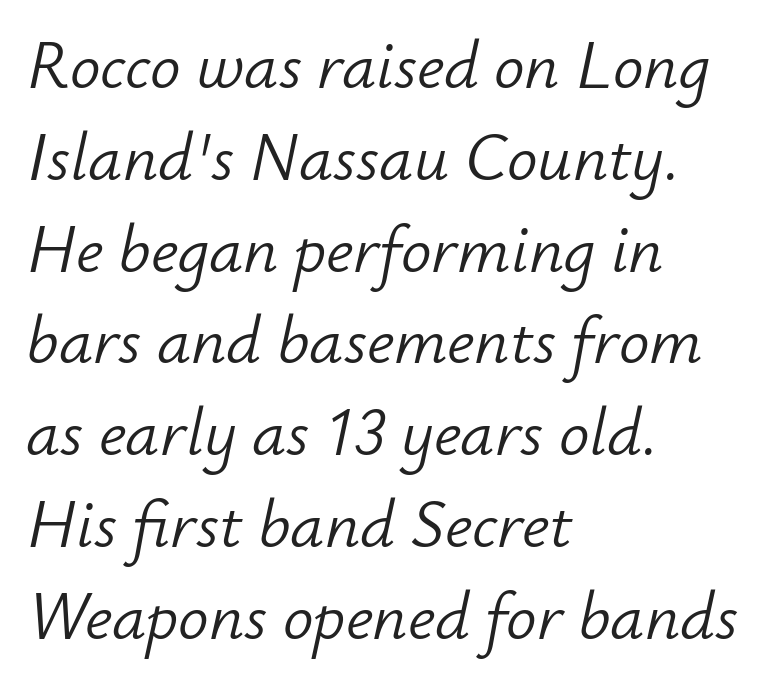
The image shows 68 px light type, italic (leaning right); set left-aligned, normal line spacing (1.35x), normal letter spacing, not underlined; low stroke contrast and a small x-height.
